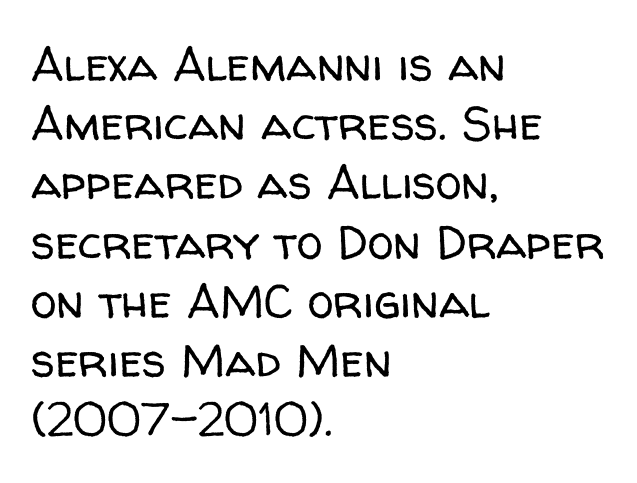
{"serif": "no", "italic": "no", "bold": "no", "weight": "regular", "width": "normal", "stroke_contrast": "low", "x_height": "medium", "monospaced": "no", "underline": "no", "align": "left", "line_spacing": "normal", "line_spacing_ratio": 1.26, "letter_spacing": "normal", "letter_spacing_em": 0.0, "glyph_px": 47}
